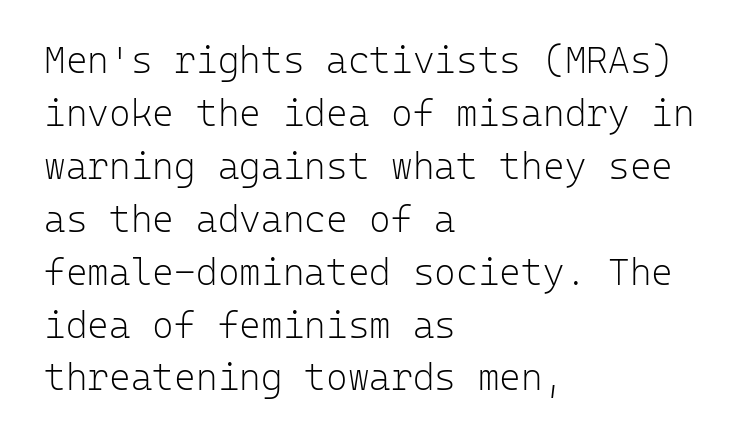
Q: Is the text bold? A: No.
Q: Is the text italic (slanted)? A: No, it is upright.
Q: Is the typeface a serif or a sans-serif typeface? A: Sans-serif.
Q: Is the text underlined? A: No.
Q: How is the paragraph aligned? A: Left-aligned.
Q: Is the spacing between letters normal or unusually wide? A: Normal.
Q: Is the spacing between lines tight, normal or loose? A: Normal.
Q: Width (condensed, normal, or wide)? A: Normal.
Q: Stroke contrast? A: Low.
Q: x-height? A: Medium.
Q: Monospaced? A: Yes.
